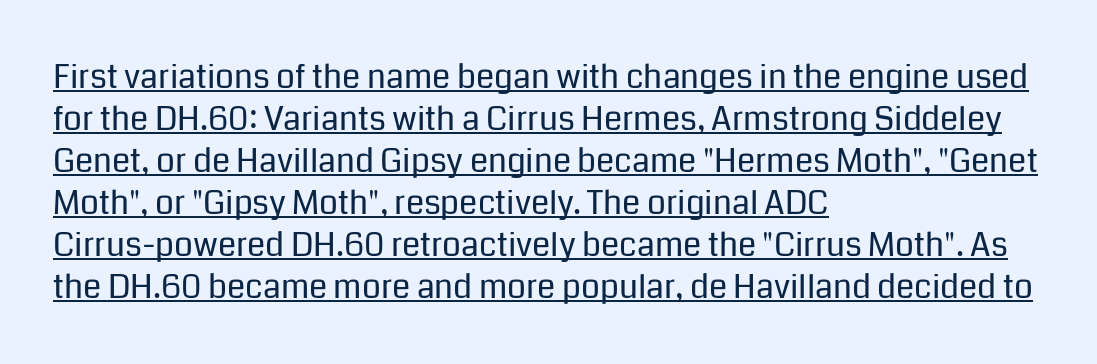
The image shows 33 px regular-weight sans-serif type, upright; set left-aligned, normal line spacing (1.27x), normal letter spacing, underlined; low stroke contrast and a medium x-height.
